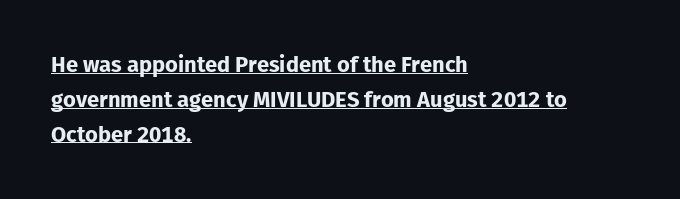
The image shows 22 px bold type, upright; set left-aligned, normal line spacing (1.58x), normal letter spacing, underlined.
